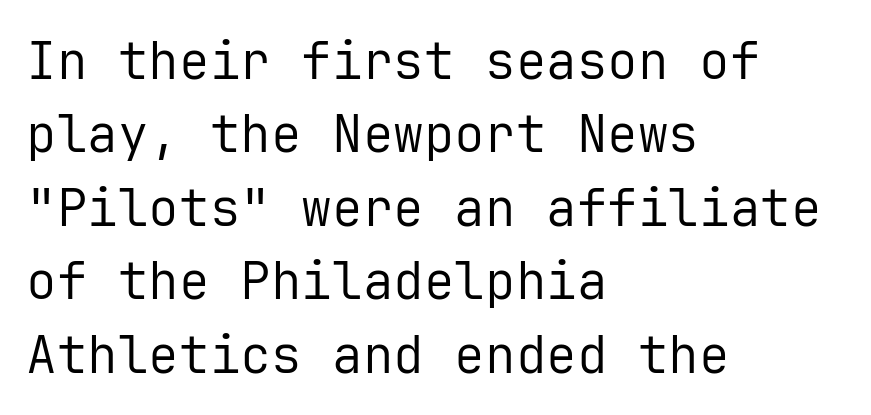
The image shows 51 px regular-weight sans-serif type, upright, monospaced; set left-aligned, normal line spacing (1.44x), normal letter spacing, not underlined; low stroke contrast and a medium x-height.
